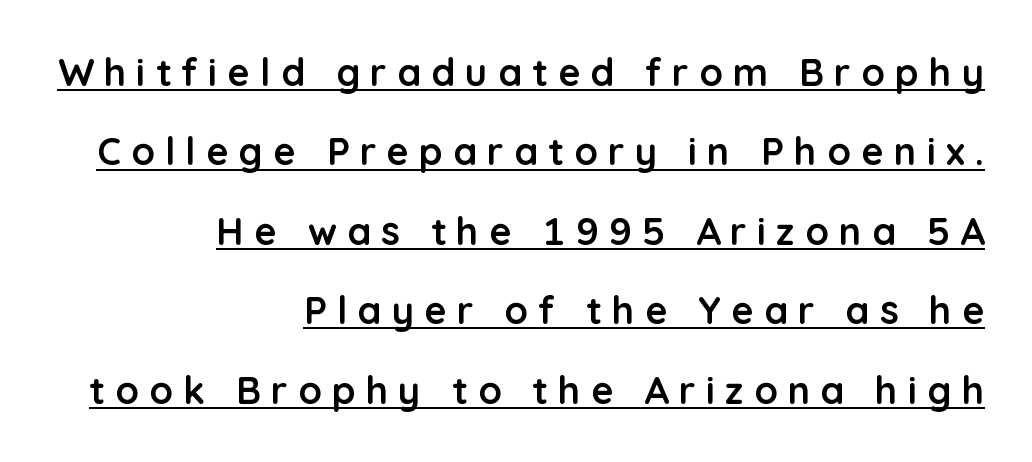
Q: Is the text bold? A: Yes.
Q: Is the text italic (slanted)? A: No, it is upright.
Q: Is the typeface a serif or a sans-serif typeface? A: Sans-serif.
Q: Is the text underlined? A: Yes.
Q: How is the paragraph aligned? A: Right-aligned.
Q: Is the spacing between letters normal or unusually wide? A: Unusually wide.
Q: Is the spacing between lines tight, normal or loose? A: Loose.
Q: Width (condensed, normal, or wide)? A: Normal.
Q: Stroke contrast? A: Low.
Q: x-height? A: Medium.
Q: Monospaced? A: No.
